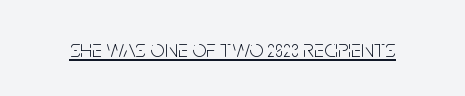
Q: Is the text bold? A: No.
Q: Is the text italic (slanted)? A: No, it is upright.
Q: Is the text underlined? A: Yes.
Q: Is the spacing between letters normal or unusually wide? A: Normal.
